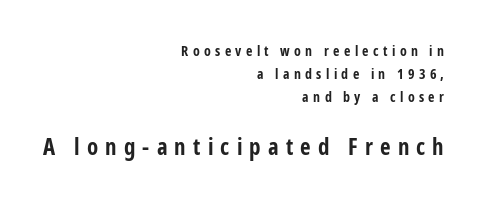
{"italic": "no", "bold": "yes", "underline": "no", "align": "right", "line_spacing": "normal", "line_spacing_ratio": 1.64, "letter_spacing": "wide", "letter_spacing_em": 0.31, "larger_block": "second", "size_ratio": 1.64, "glyph_px": 23}
